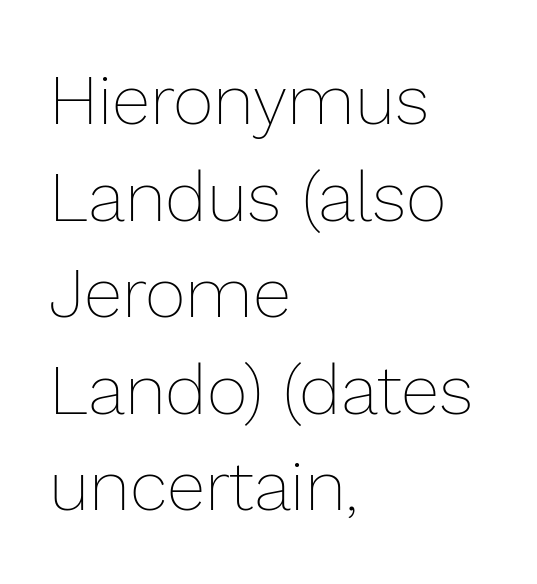
{"italic": "no", "bold": "no", "weight": "thin", "width": "normal", "stroke_contrast": "low", "x_height": "medium", "monospaced": "no", "underline": "no", "align": "left", "line_spacing": "normal", "line_spacing_ratio": 1.38, "letter_spacing": "normal", "letter_spacing_em": 0.0, "glyph_px": 70}
